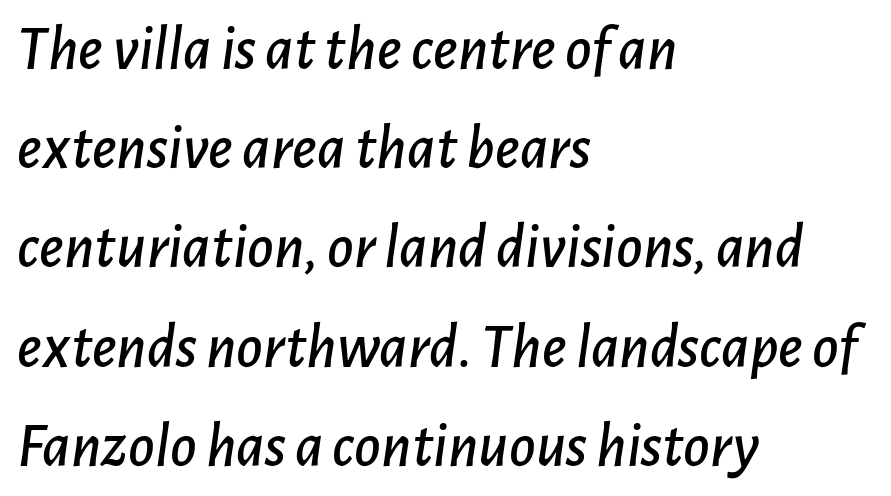
The image shows 64 px text type, italic (leaning right); set left-aligned, normal line spacing (1.55x), normal letter spacing, not underlined; low stroke contrast and a medium x-height.
